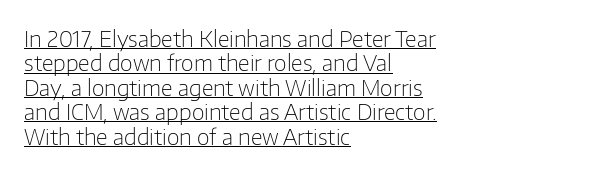
{"italic": "no", "bold": "no", "underline": "yes", "align": "left", "line_spacing": "tight", "line_spacing_ratio": 1.11, "letter_spacing": "normal", "letter_spacing_em": 0.0, "glyph_px": 22}
